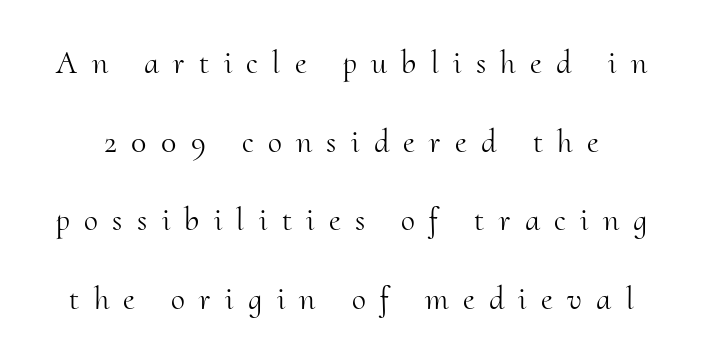
The image shows 32 px light serif type, upright; set loose line spacing (2.46x), unusually wide letter spacing (+0.45 em), not underlined; medium stroke contrast and a small x-height.
